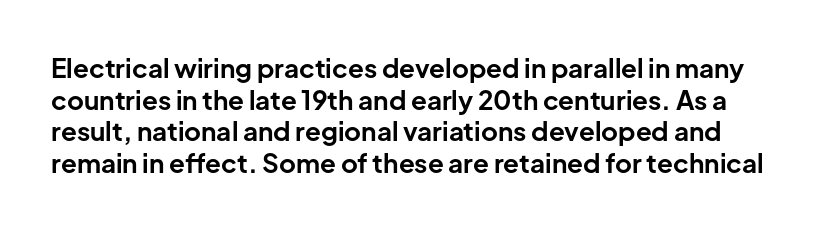
Q: Is the text bold? A: Yes.
Q: Is the text italic (slanted)? A: No, it is upright.
Q: Is the text underlined? A: No.
Q: Is the spacing between letters normal or unusually wide? A: Normal.
